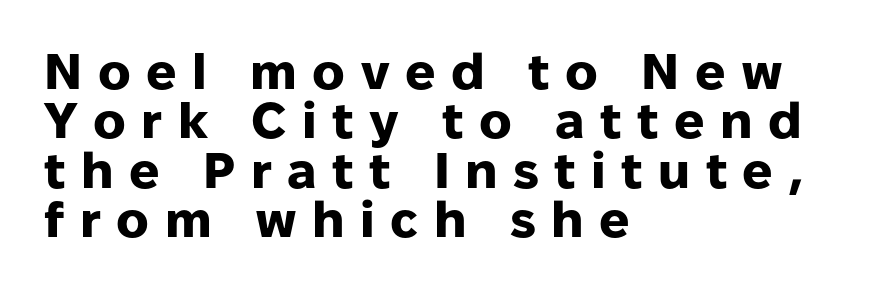
{"serif": "no", "italic": "no", "bold": "yes", "weight": "heavy", "width": "normal", "stroke_contrast": "low", "x_height": "medium", "monospaced": "no", "underline": "no", "align": "left", "line_spacing": "tight", "line_spacing_ratio": 0.99, "letter_spacing": "wide", "letter_spacing_em": 0.31, "glyph_px": 50}
